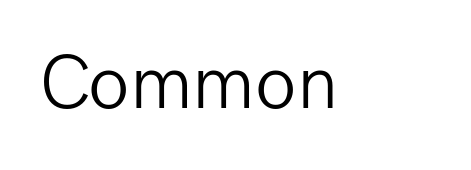
Nothing sits at the stroke ends, so this counts as sans-serif. It's the straight-up-and-down kind of type. Words appear dense and cohesive because spacing is normal. Letters rest on an invisible, unmarked baseline. The letters advance in unequal steps, a hallmark of proportional type. Caption: face not bold, strokes unweighted.
